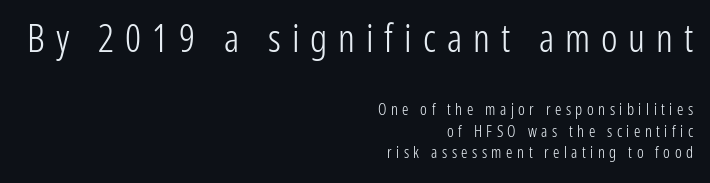
{"serif": "no", "italic": "no", "bold": "no", "weight": "light", "width": "condensed", "stroke_contrast": "low", "x_height": "medium", "monospaced": "no", "underline": "no", "align": "right", "line_spacing": "normal", "line_spacing_ratio": 1.34, "letter_spacing": "wide", "letter_spacing_em": 0.28, "larger_block": "first", "size_ratio": 2.44, "glyph_px": 39}
